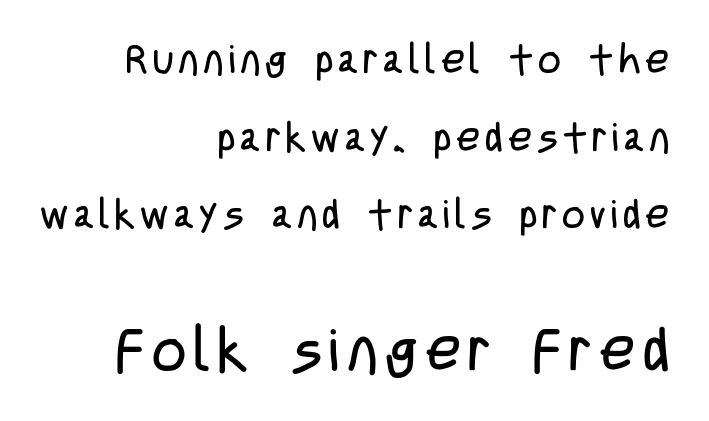
Character widths vary here, with narrow letters taking less room than wide ones. Is this a heavy cut? Hardly; it is regular or lighter. Horizontal alignment here is rightward, an uncommon choice for prose. Do the letters lean? They stand straight. The rendering enlarges the type as you move from the upper chunk to the lower. In terms of leading, this rendering errs on the spacious side.
